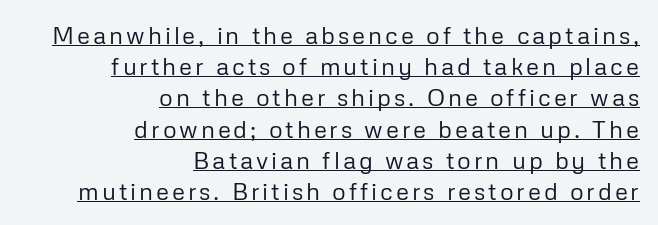
The image shows 24 px text type, upright; set right-aligned, normal line spacing (1.3x), underlined.
